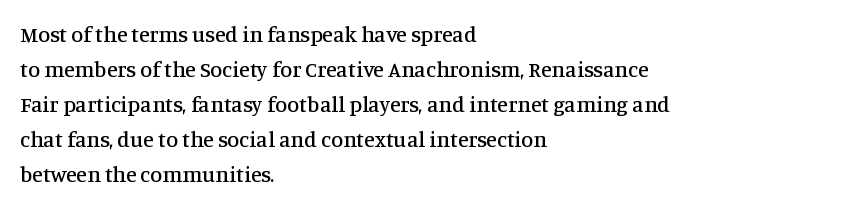
Q: Is the text italic (slanted)? A: No, it is upright.
Q: Is the text underlined? A: No.
Q: How is the paragraph aligned? A: Left-aligned.
Q: Is the spacing between letters normal or unusually wide? A: Normal.
Q: Is the spacing between lines tight, normal or loose? A: Normal.
